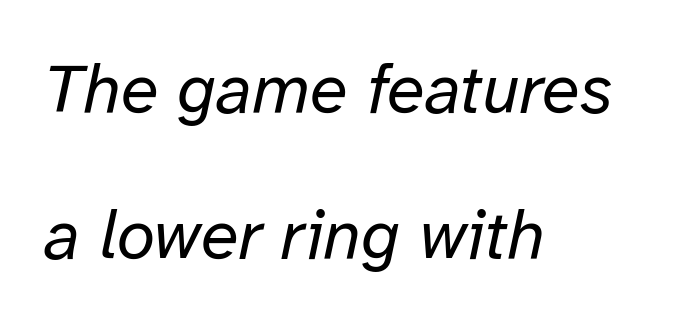
Students, note that the glyphs here touch the page at normal intervals. How would I describe the line gaps? Wide and relaxed. The setting favours the left margin, as ordinary paragraphs usually do. Nothing heavy about these letters — not bold at all. This sample has the flowing, uneven cadence of proportional lettering. Posture: slanted.
